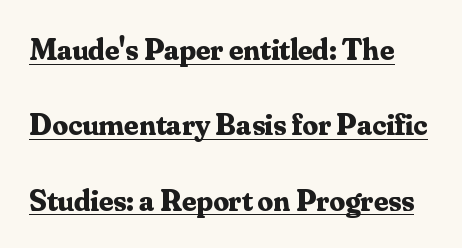
The letters advance in unequal steps, a hallmark of proportional type. The type sits square on the baseline with zero lean. Every letter is thick-stroked: bold, no question. Letter spacing: default. Serif or sans? Serif — the stroke terminals have little feet.
